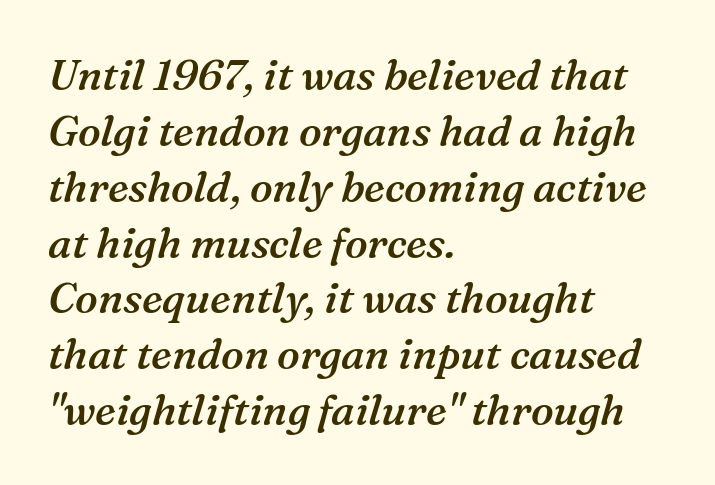
Q: Is the text bold? A: Semi-bold.
Q: Is the text italic (slanted)? A: Yes, it leans right by about 16 degrees.
Q: Is the typeface a serif or a sans-serif typeface? A: Serif.
Q: Is the text underlined? A: No.
Q: How is the paragraph aligned? A: Left-aligned.
Q: Is the spacing between letters normal or unusually wide? A: Normal.
Q: Is the spacing between lines tight, normal or loose? A: Normal.
Q: Width (condensed, normal, or wide)? A: Normal.
Q: Stroke contrast? A: Medium.
Q: x-height? A: Medium.
Q: Monospaced? A: No.
